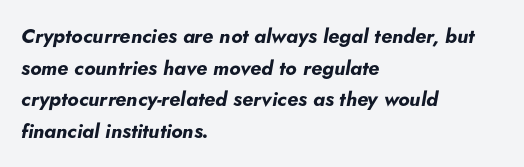
Q: Is the text bold? A: Yes.
Q: Is the text italic (slanted)? A: Yes, it leans right by about 5 degrees.
Q: Is the text underlined? A: No.
Q: How is the paragraph aligned? A: Left-aligned.
Q: Is the spacing between letters normal or unusually wide? A: Normal.
Q: Is the spacing between lines tight, normal or loose? A: Normal.
